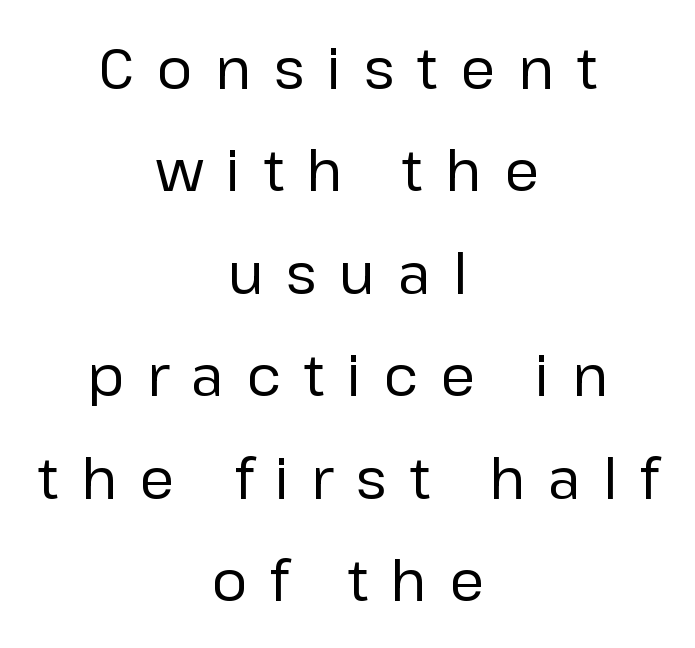
The type is letterspaced generously, with wide tracking. These lines are rendered in a variable-pitch font. The font family rendered here belongs to the sans-serif group. These glyphs show unthickened strokes, regular width or finer. Does the copy run flush right? No — it is centered line by line.
